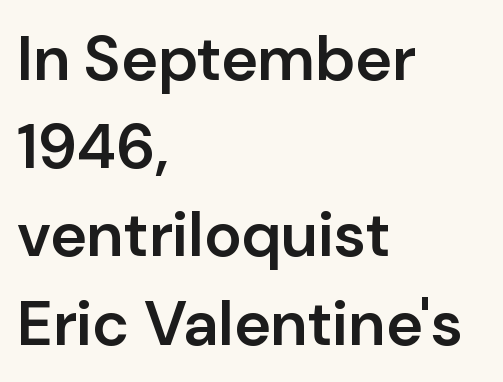
Q: Is the text bold? A: Semi-bold.
Q: Is the text italic (slanted)? A: No, it is upright.
Q: Is the typeface a serif or a sans-serif typeface? A: Sans-serif.
Q: Is the text underlined? A: No.
Q: How is the paragraph aligned? A: Left-aligned.
Q: Is the spacing between letters normal or unusually wide? A: Normal.
Q: Is the spacing between lines tight, normal or loose? A: Normal.
Q: Width (condensed, normal, or wide)? A: Normal.
Q: Stroke contrast? A: Low.
Q: x-height? A: Medium.
Q: Monospaced? A: No.
